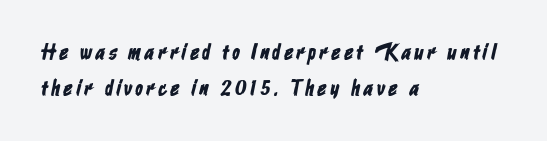
Q: Is the text underlined? A: No.
Q: How is the paragraph aligned? A: Left-aligned.
Q: Is the spacing between lines tight, normal or loose? A: Normal.
